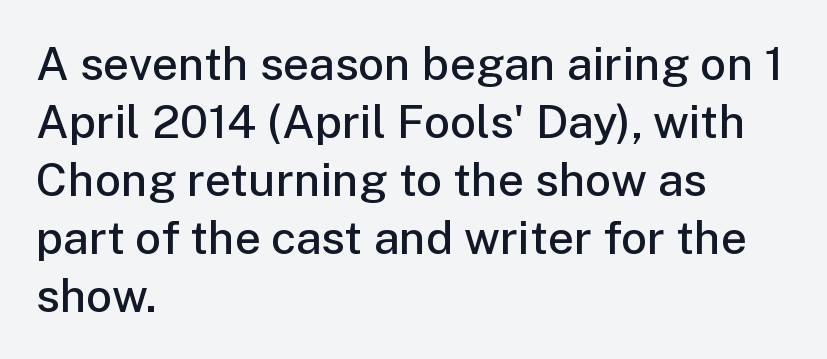
The passage is arranged the way most books set body copy — flush left. A typesetter would call this leading conventional body-copy spacing. The passage shown is semibold, sitting just below true bold. Unlike a traditional serif, this face leaves its strokes unadorned. The gap between lines stays unmarked.
